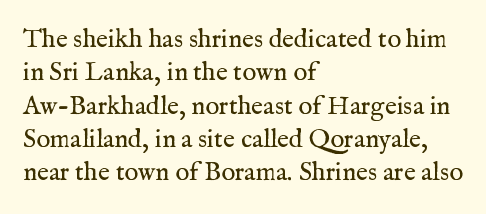
{"italic": "no", "bold": "no", "underline": "no", "align": "left", "line_spacing": "normal", "line_spacing_ratio": 1.28, "letter_spacing": "normal", "letter_spacing_em": 0.0, "glyph_px": 26}
